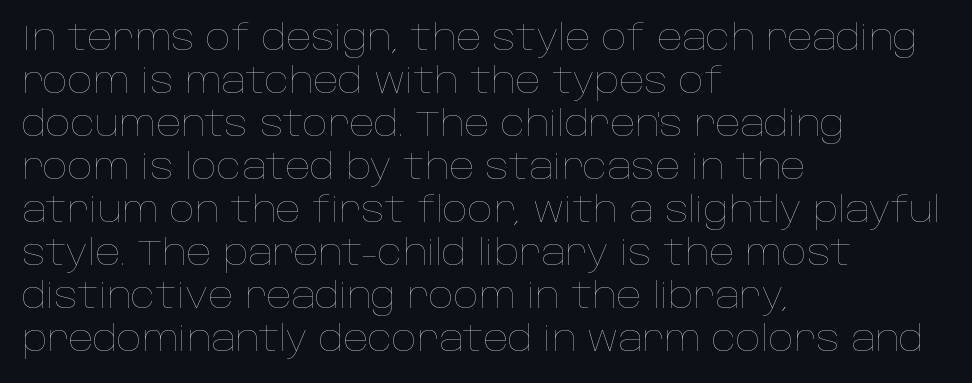
The image shows 35 px thin type, upright; set left-aligned, line spacing 1.23x, normal letter spacing, not underlined; low stroke contrast and a large x-height.
